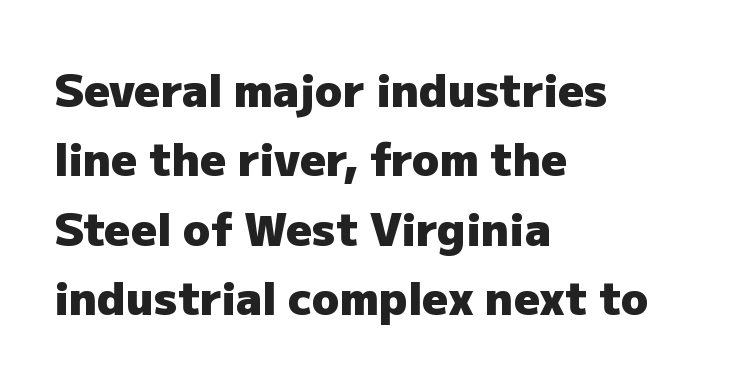
Q: Is the text bold? A: Yes.
Q: Is the text italic (slanted)? A: No, it is upright.
Q: Is the typeface a serif or a sans-serif typeface? A: Sans-serif.
Q: Is the text underlined? A: No.
Q: How is the paragraph aligned? A: Left-aligned.
Q: Is the spacing between letters normal or unusually wide? A: Normal.
Q: Is the spacing between lines tight, normal or loose? A: Normal.
Q: Width (condensed, normal, or wide)? A: Normal.
Q: Stroke contrast? A: Low.
Q: x-height? A: Medium.
Q: Monospaced? A: No.
